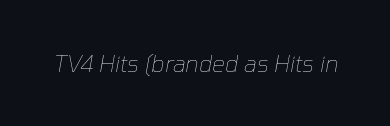
The image shows 23 px text type, italic (leaning right); set normal letter spacing, not underlined.
